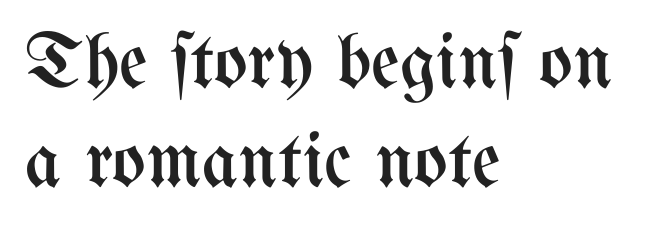
{"italic": "no", "bold": "no", "weight": "regular", "width": "condensed", "stroke_contrast": "medium", "x_height": "medium", "monospaced": "no", "underline": "no", "align": "left", "line_spacing": "normal", "line_spacing_ratio": 1.25, "letter_spacing": "normal", "letter_spacing_em": 0.0, "glyph_px": 79}
